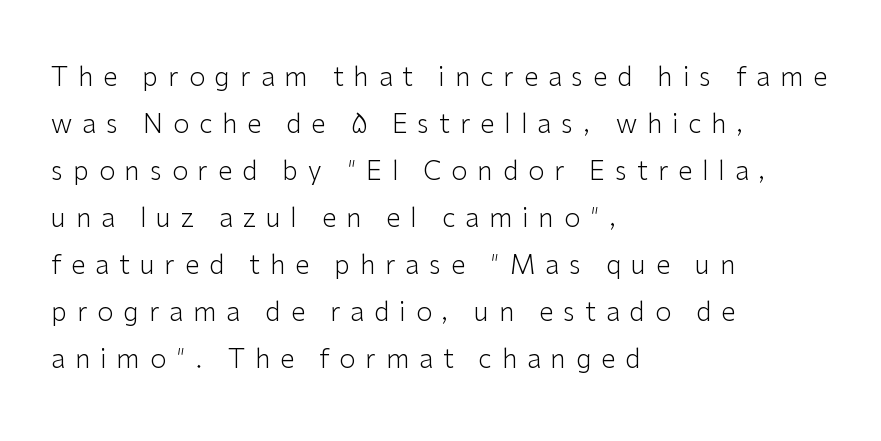
The image shows 26 px text type, upright; set left-aligned, line spacing 1.81x, unusually wide letter spacing (+0.38 em), not underlined.
